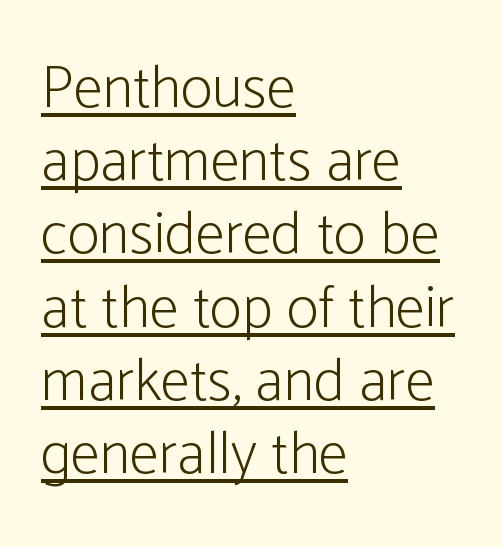
{"serif": "no", "italic": "no", "bold": "no", "weight": "light", "width": "condensed", "stroke_contrast": "low", "x_height": "medium", "monospaced": "no", "underline": "yes", "align": "left", "line_spacing_ratio": 1.22, "letter_spacing": "normal", "letter_spacing_em": 0.0, "glyph_px": 60}
